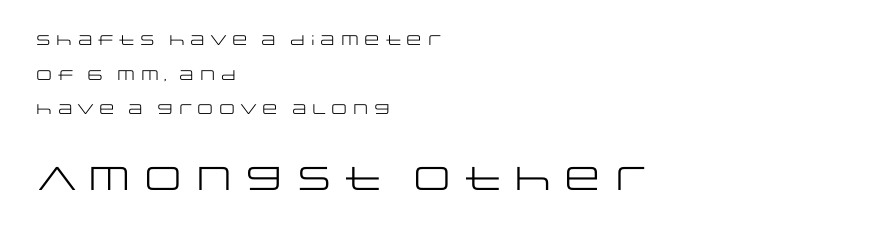
The image shows 33 px regular-weight, wide sans-serif type, upright; set left-aligned, loose line spacing (2.47x), normal letter spacing, not underlined; the second (bottom) block is 2.36x larger; low stroke contrast and a large x-height.
